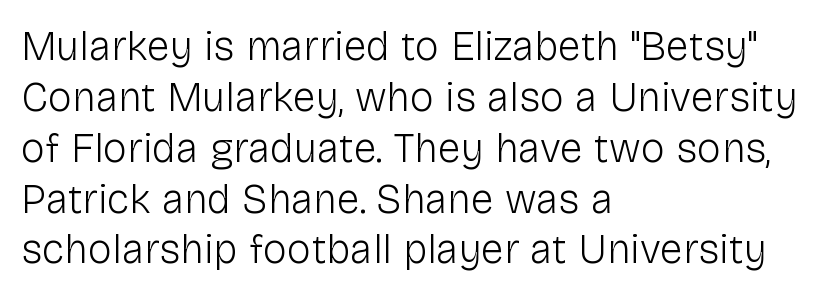
Q: Is the text bold? A: No.
Q: Is the text italic (slanted)? A: No, it is upright.
Q: Is the typeface a serif or a sans-serif typeface? A: Sans-serif.
Q: Is the text underlined? A: No.
Q: How is the paragraph aligned? A: Left-aligned.
Q: Is the spacing between letters normal or unusually wide? A: Normal.
Q: Width (condensed, normal, or wide)? A: Normal.
Q: Stroke contrast? A: Low.
Q: x-height? A: Medium.
Q: Monospaced? A: No.
